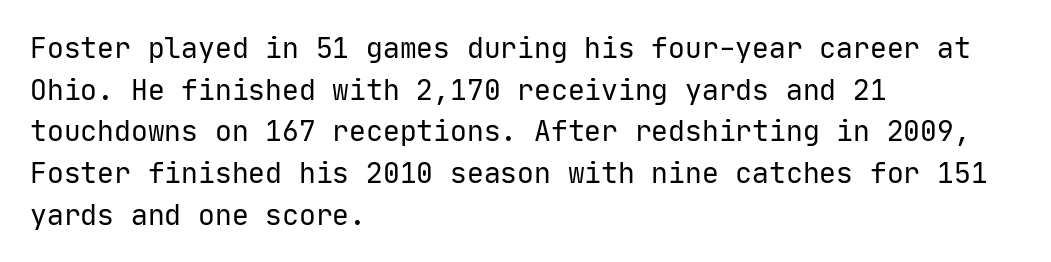
{"serif": "no", "italic": "no", "bold": "no", "weight": "regular", "width": "normal", "stroke_contrast": "low", "x_height": "medium", "monospaced": "yes", "underline": "no", "align": "left", "line_spacing": "normal", "line_spacing_ratio": 1.49, "letter_spacing": "normal", "letter_spacing_em": 0.0, "glyph_px": 28}
